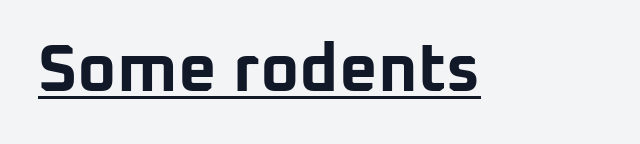
Caption: lettering with a line underneath. The letters sit at their default tracking, neither squeezed nor spread. I'd describe the lettering as bold — thick and assertive. Every stem runs plumb, perpendicular to the baseline.
